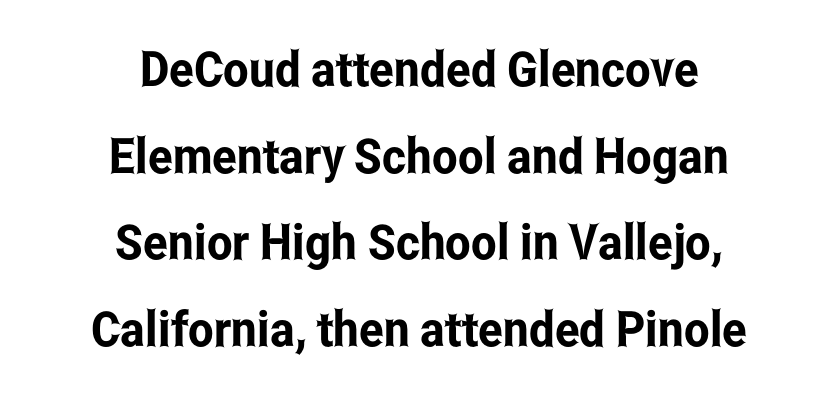
The image shows 49 px condensed sans-serif type, upright; set centered, line spacing 1.77x, normal letter spacing, not underlined; low stroke contrast and a medium x-height.
